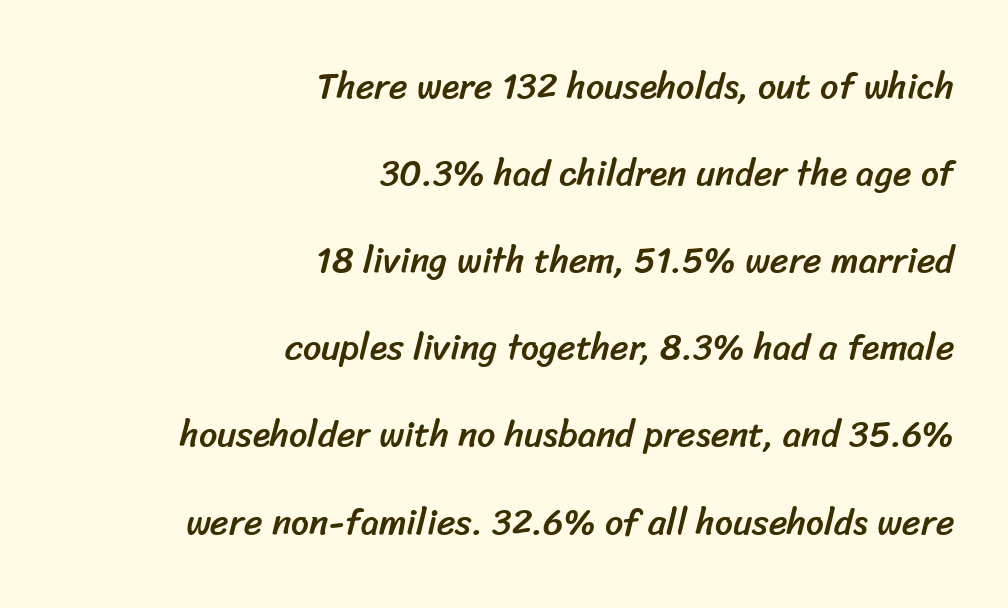
The image shows 36 px sans-serif type; set right-aligned, loose line spacing (2.42x), normal letter spacing, not underlined; low stroke contrast and a medium x-height.
